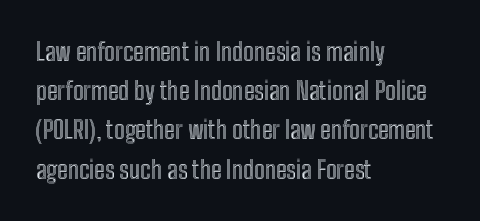
{"italic": "no", "underline": "no", "align": "left", "line_spacing": "normal", "line_spacing_ratio": 1.57, "letter_spacing": "normal", "letter_spacing_em": 0.0, "glyph_px": 25}
